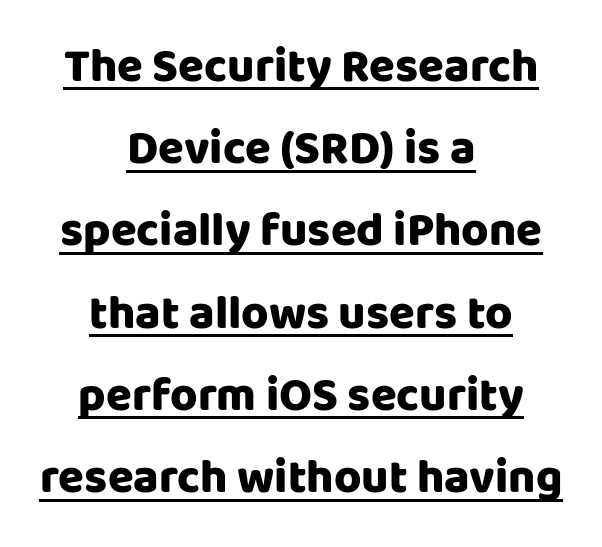
Q: Is the text bold? A: Yes.
Q: Is the text italic (slanted)? A: No, it is upright.
Q: Is the typeface a serif or a sans-serif typeface? A: Sans-serif.
Q: Is the text underlined? A: Yes.
Q: How is the paragraph aligned? A: Centered.
Q: Is the spacing between letters normal or unusually wide? A: Normal.
Q: Width (condensed, normal, or wide)? A: Normal.
Q: Stroke contrast? A: Low.
Q: x-height? A: Large.
Q: Monospaced? A: No.
